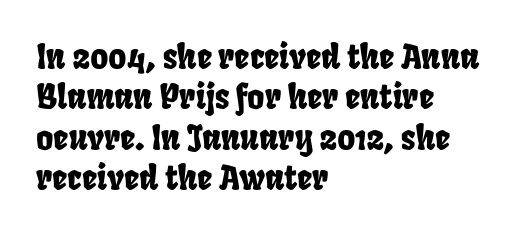
{"serif": "no", "width": "condensed", "stroke_contrast": "low", "x_height": "large", "monospaced": "no", "underline": "no", "align": "left", "line_spacing_ratio": 1.22, "letter_spacing": "normal", "letter_spacing_em": 0.0, "glyph_px": 33}
